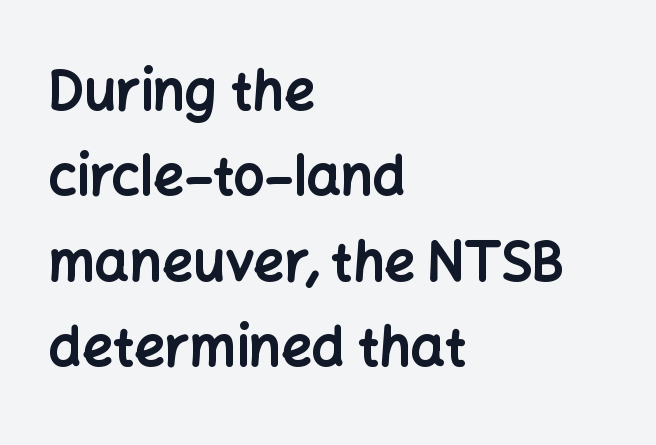
Typeset ragged right — the left edge is the straight one. Students, observe: this is what conventionally led text looks like. In terms of letterform style, serifs are entirely absent. You could not count columns in this text — the font is proportionally spaced. Unmarked baselines from the first word to the last.
